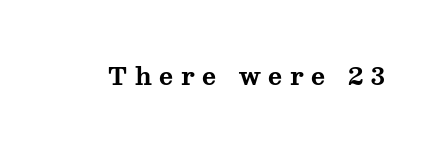
The image shows 24 px bold type, upright; set unusually wide letter spacing (+0.32 em), not underlined.
